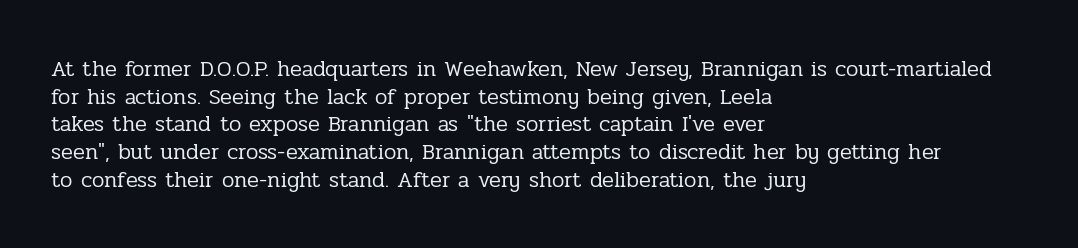
The typeface has the unassuming heft of standard copy or less. Vertical strokes here are truly vertical. A clean baseline with only descenders dipping below it. Default kerning and tracking; the words read as compact shapes.
